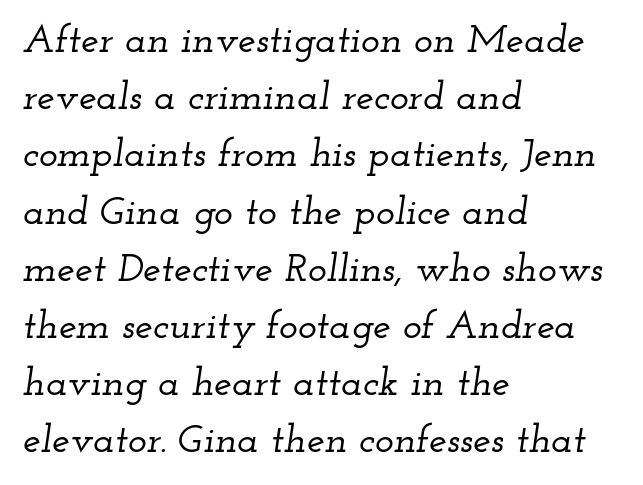
{"serif": "yes", "italic": "yes", "lean": "right", "slant_degrees": 12, "width": "wide", "stroke_contrast": "low", "x_height": "small", "monospaced": "no", "underline": "no", "align": "left", "line_spacing": "normal", "line_spacing_ratio": 1.43, "letter_spacing": "normal", "letter_spacing_em": 0.0, "glyph_px": 40}
